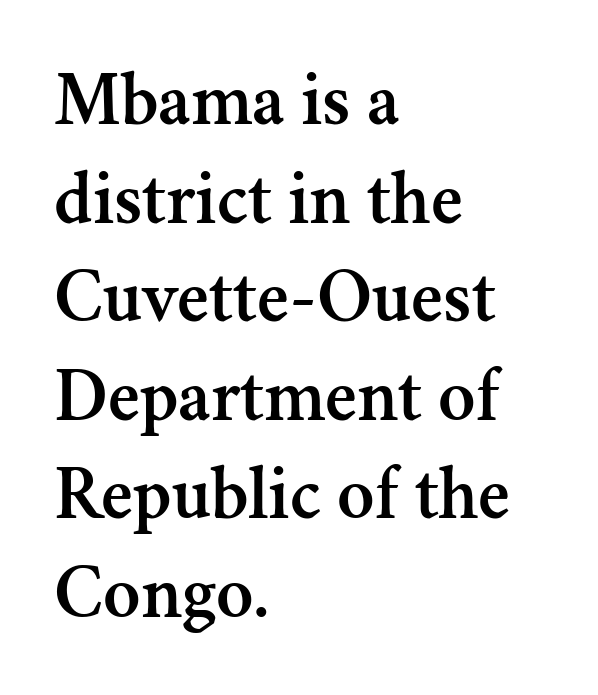
Q: Is the text italic (slanted)? A: No, it is upright.
Q: Is the typeface a serif or a sans-serif typeface? A: Serif.
Q: Is the text underlined? A: No.
Q: How is the paragraph aligned? A: Left-aligned.
Q: Is the spacing between letters normal or unusually wide? A: Normal.
Q: Is the spacing between lines tight, normal or loose? A: Normal.
Q: Width (condensed, normal, or wide)? A: Normal.
Q: Stroke contrast? A: Medium.
Q: x-height? A: Small.
Q: Monospaced? A: No.
